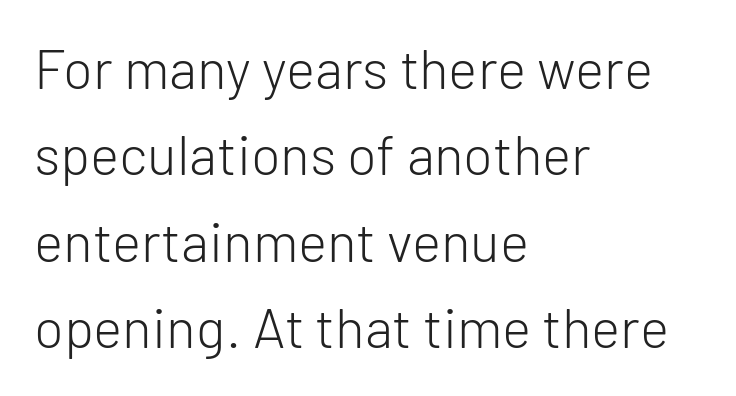
The image shows 55 px light sans-serif type, upright; set left-aligned, normal line spacing (1.57x), normal letter spacing, not underlined; low stroke contrast and a medium x-height.
